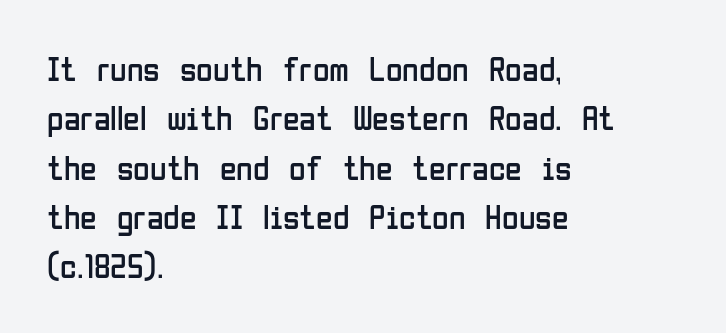
These glyphs show unthickened strokes, regular width or finer. Lines of text with bare space underneath. Notice how descenders clear the ascenders below comfortably — that's standard leading. A typesetter would call this proportional, since set widths differ per character. One-word summary of the alignment: left. The lettering stays uniformly vertical, giving the passage a roman look.
